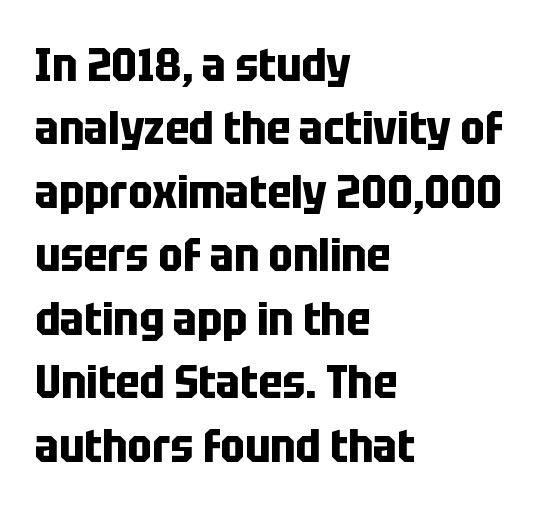
The image shows 46 px bold, condensed sans-serif type, upright; set left-aligned, normal line spacing (1.38x), normal letter spacing, not underlined; low stroke contrast and a large x-height.
